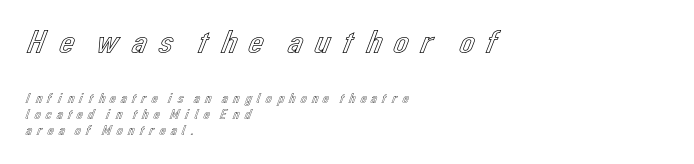
{"width": "normal", "x_height": "medium", "monospaced": "no", "underline": "no", "align": "left", "line_spacing": "tight", "line_spacing_ratio": 1.15, "letter_spacing": "wide", "letter_spacing_em": 0.23, "larger_block": "first", "size_ratio": 2.43, "glyph_px": 34}
